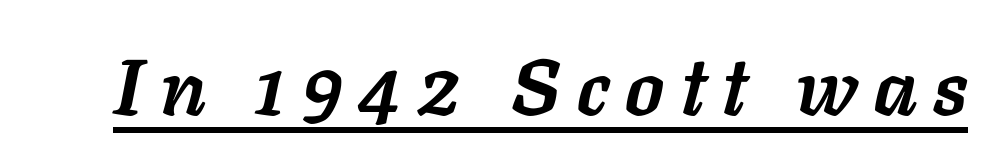
Every letter is thick-stroked: bold, no question. You could only call the tracking loose — the letters float apart. The specimen includes a rule beneath the text block's lines. The passage shown is typed in a proportional face where columns would drift. Slanted lettering throughout.
